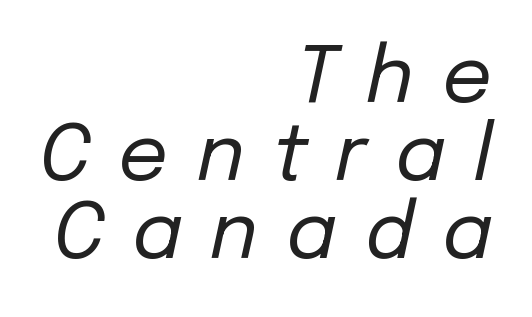
The image shows 78 px regular-weight type, italic (leaning right); set right-aligned, tight line spacing (1.0x), unusually wide letter spacing (+0.36 em), not underlined; low stroke contrast and a medium x-height.
